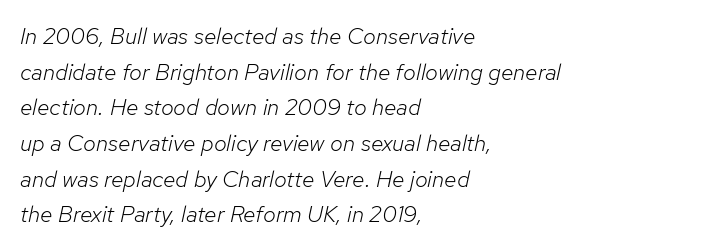
Q: Is the text bold? A: No.
Q: Is the text italic (slanted)? A: Yes, it leans right by about 12 degrees.
Q: Is the text underlined? A: No.
Q: How is the paragraph aligned? A: Left-aligned.
Q: Is the spacing between letters normal or unusually wide? A: Normal.
Q: Is the spacing between lines tight, normal or loose? A: Normal.
